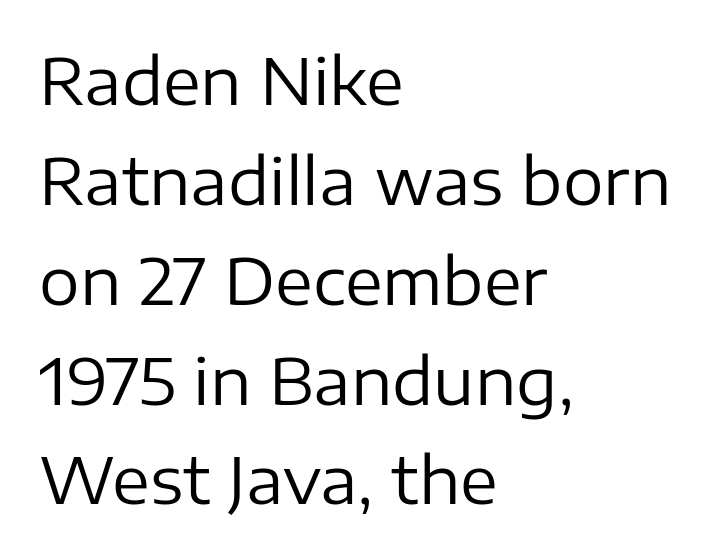
The image shows 64 px regular-weight sans-serif type, upright; set left-aligned, normal line spacing (1.56x), normal letter spacing, not underlined; low stroke contrast and a medium x-height.
